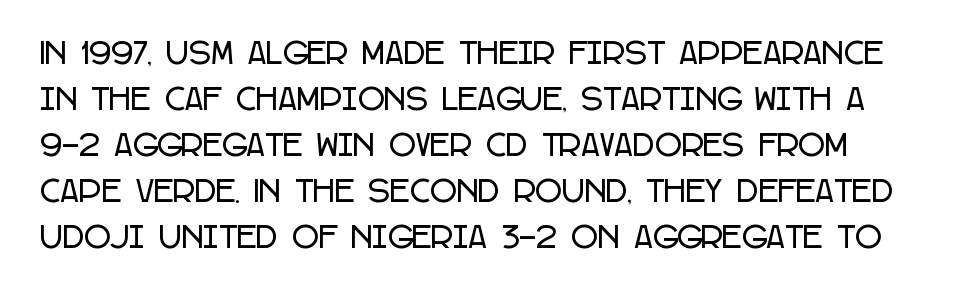
Visually the block forms a straight wall on the left and a jagged coastline on the right. When letters stand straight like this, we call the style roman or upright. Each letter keeps its own natural width here, so spacing adapts to shape. What's the leading like? Ordinary, nothing unusual. You could call the tracking neutral — neither tight nor loose.
